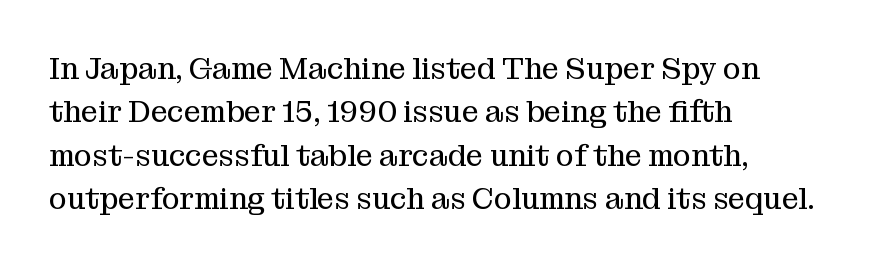
{"serif": "yes", "italic": "no", "bold": "no", "weight": "regular", "width": "normal", "stroke_contrast": "medium", "x_height": "medium", "monospaced": "no", "underline": "no", "align": "left", "line_spacing": "normal", "line_spacing_ratio": 1.45, "letter_spacing": "normal", "letter_spacing_em": 0.0, "glyph_px": 30}
